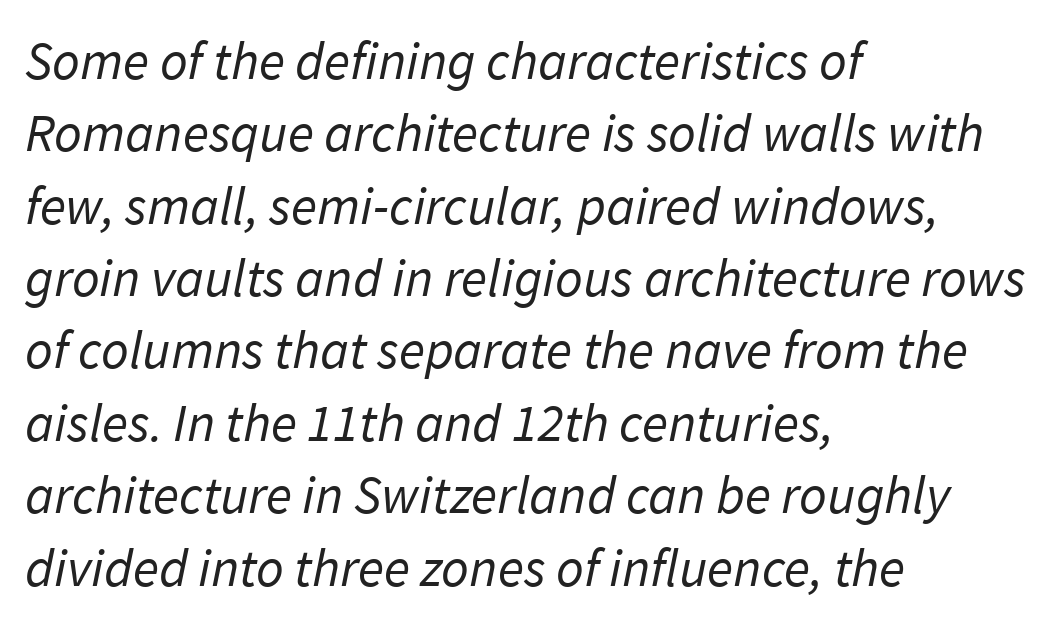
{"serif": "no", "bold": "no", "weight": "regular", "width": "normal", "stroke_contrast": "low", "x_height": "medium", "monospaced": "no", "underline": "no", "align": "left", "line_spacing": "normal", "line_spacing_ratio": 1.34, "letter_spacing": "normal", "letter_spacing_em": 0.0, "glyph_px": 54}
